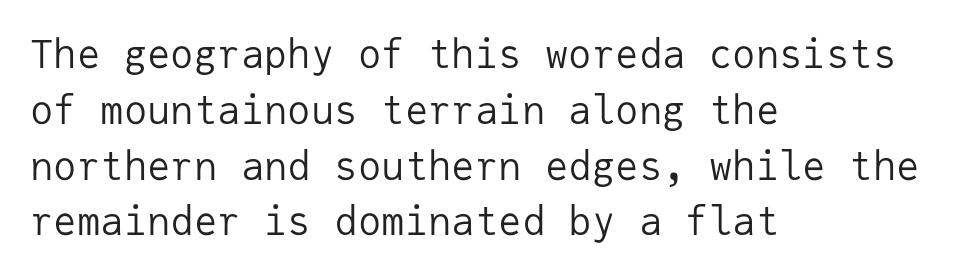
{"serif": "no", "italic": "no", "bold": "no", "weight": "regular", "width": "normal", "stroke_contrast": "low", "x_height": "medium", "monospaced": "yes", "underline": "no", "align": "left", "line_spacing": "normal", "line_spacing_ratio": 1.43, "letter_spacing": "normal", "letter_spacing_em": 0.0, "glyph_px": 39}
